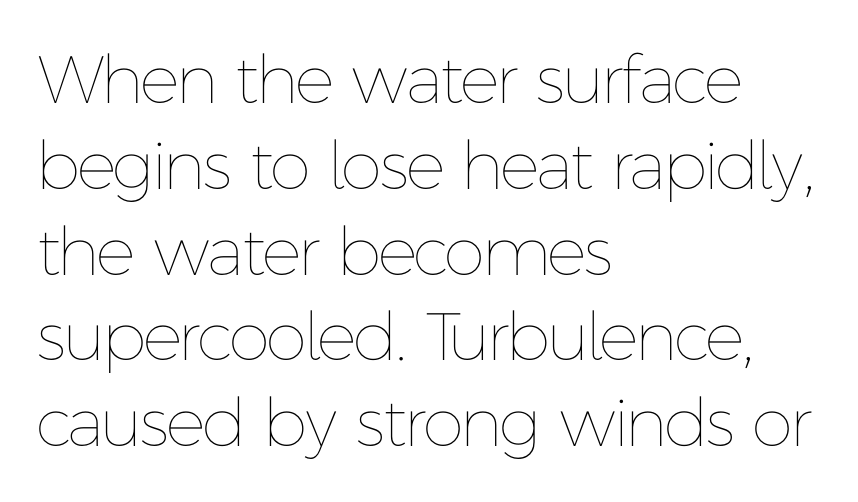
No chunkiness to these letters — they're not bold. Tall strokes in this sample are plumb rather than angled. The glyphs are unaccompanied by any horizontal stroke below them. The face used here is rendered with its standard letterfit. The rows are spaced the way most documents space them.
